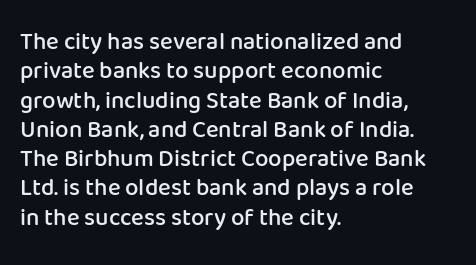
Q: Is the text bold? A: Semi-bold.
Q: Is the text italic (slanted)? A: No, it is upright.
Q: Is the text underlined? A: No.
Q: How is the paragraph aligned? A: Left-aligned.
Q: Is the spacing between letters normal or unusually wide? A: Normal.
